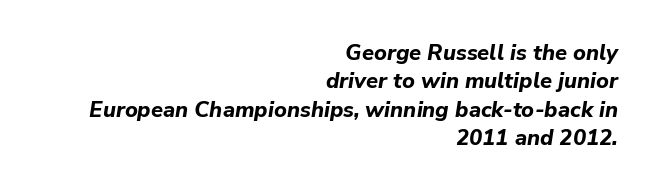
The image shows 22 px bold type, italic (leaning right); set right-aligned, normal line spacing (1.29x), normal letter spacing, not underlined.
